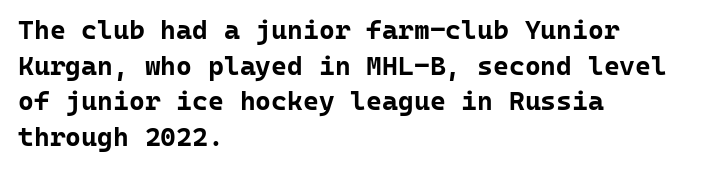
A typesetter would call this leading conventional body-copy spacing. Standard letterfit; no display-style spreading of the glyphs. The axis of the letterforms is exactly vertical. Typeset ragged right — the left edge is the straight one. Clear beneath every line of the passage. Each glyph is drawn with heavy, bold strokes.
